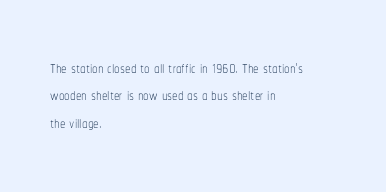
Q: Is the text bold? A: No.
Q: Is the text italic (slanted)? A: No, it is upright.
Q: Is the text underlined? A: No.
Q: How is the paragraph aligned? A: Left-aligned.
Q: Is the spacing between letters normal or unusually wide? A: Normal.
Q: Is the spacing between lines tight, normal or loose? A: Normal.
